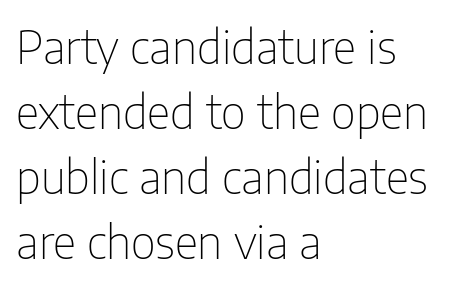
Honestly, there is no underline to notice here at all. The passage shown has conventional tracking throughout. A roman cut, with each character standing at attention. Caption: face not bold, strokes unweighted. Is this a fixed-width face? No — the glyphs have proportional, varying widths. The passage is arranged the way most books set body copy — flush left.
